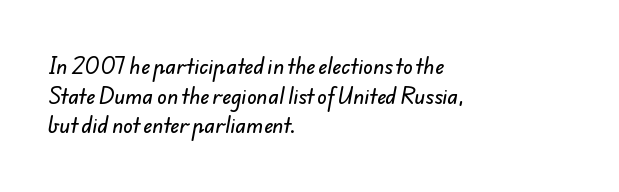
The rendering uses a moderate line-height, typical for paragraphs. The strip under each line holds only bare page. Does the copy run flush right? No — it runs flush left. Tracking here is standard; glyphs follow each other at the usual distance.
